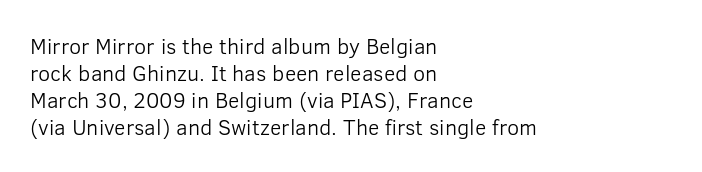
Honestly, the letter spacing is just normal — you wouldn't notice it. A student would call this left alignment; a typographer would say flush left, rag right. The font sits on the lighter half of the weight spectrum, regular included. Just letters on the line, the space beneath them empty.
